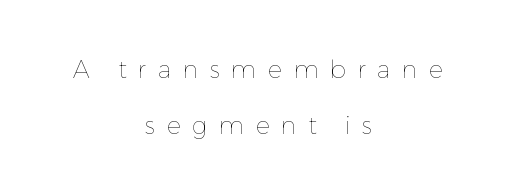
Glyph-to-glyph distance is far greater than everyday printed text. The lettering stays uniformly vertical, giving the passage a roman look. Each stroke keeps to a modest, everyday thickness or less. Nobody drew a line under any word here.
